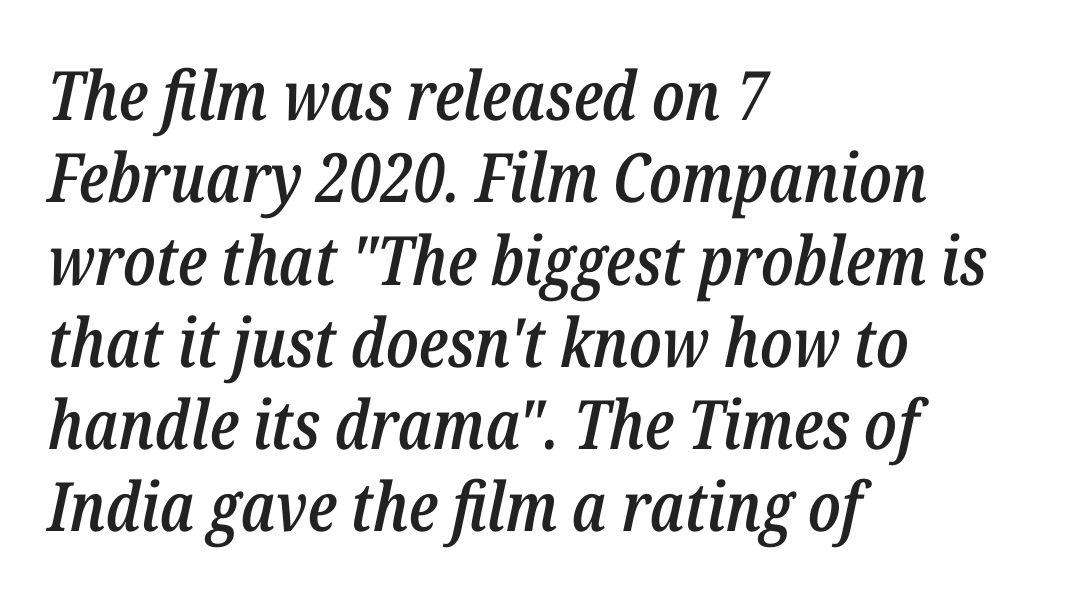
Character widths vary here, with narrow letters taking less room than wide ones. Where is the straight margin? On the left. Italic? Definitely — the glyphs are oblique. Characters follow at the spacing the type designer built in.
